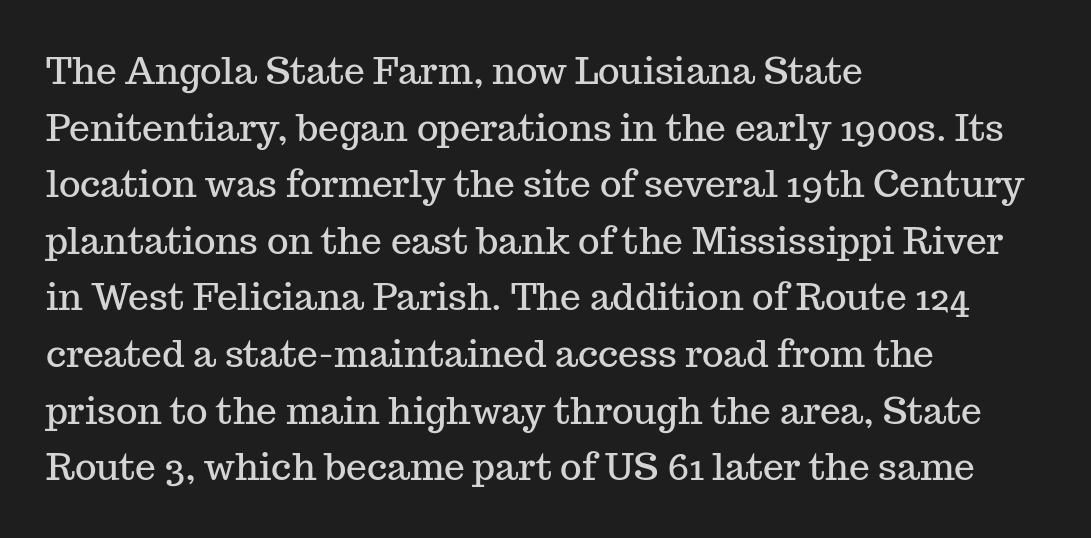
Q: Is the text italic (slanted)? A: No, it is upright.
Q: Is the typeface a serif or a sans-serif typeface? A: Serif.
Q: Is the text underlined? A: No.
Q: How is the paragraph aligned? A: Left-aligned.
Q: Is the spacing between letters normal or unusually wide? A: Normal.
Q: Is the spacing between lines tight, normal or loose? A: Normal.
Q: Width (condensed, normal, or wide)? A: Normal.
Q: Stroke contrast? A: Medium.
Q: x-height? A: Medium.
Q: Monospaced? A: No.
